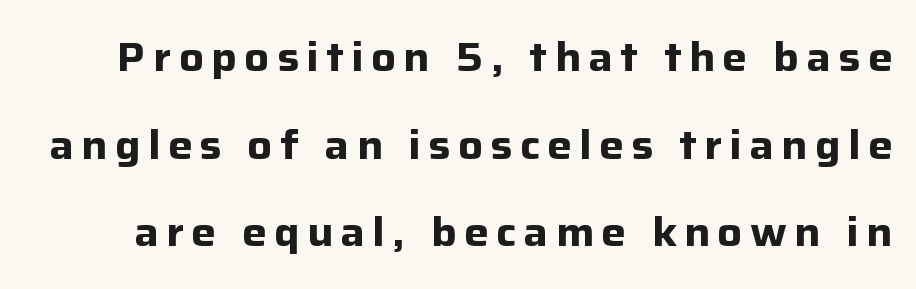
Q: Is the text bold? A: Yes.
Q: Is the text italic (slanted)? A: No, it is upright.
Q: Is the typeface a serif or a sans-serif typeface? A: Sans-serif.
Q: Is the text underlined? A: No.
Q: Is the spacing between lines tight, normal or loose? A: Loose.
Q: Width (condensed, normal, or wide)? A: Normal.
Q: Stroke contrast? A: Low.
Q: x-height? A: Medium.
Q: Monospaced? A: No.
